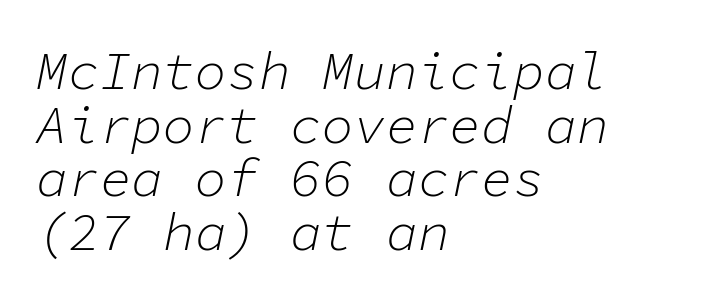
The image shows 53 px light type, italic (leaning right), monospaced; set left-aligned, tight line spacing (1.01x), normal letter spacing, not underlined; low stroke contrast and a medium x-height.
